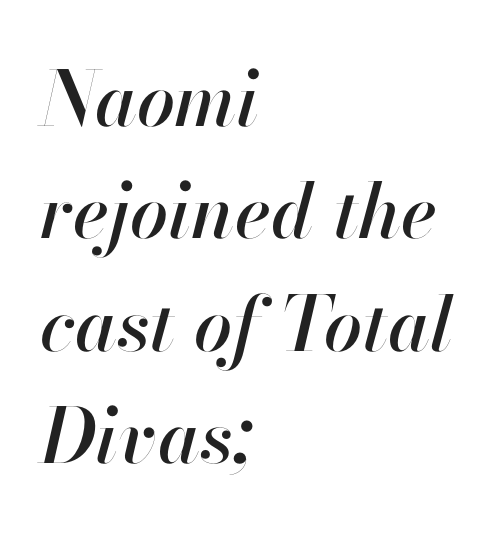
The image shows 76 px text type, italic (leaning right); set left-aligned, normal line spacing (1.48x), normal letter spacing, not underlined; high stroke contrast and a small x-height.
